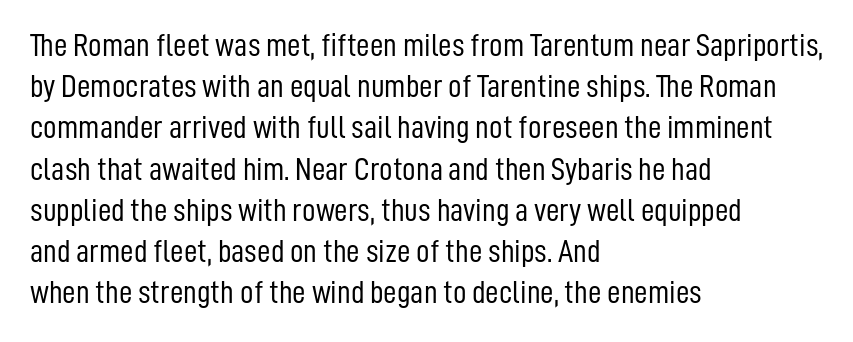
Q: Is the text bold? A: No.
Q: Is the text italic (slanted)? A: No, it is upright.
Q: Is the typeface a serif or a sans-serif typeface? A: Sans-serif.
Q: Is the text underlined? A: No.
Q: How is the paragraph aligned? A: Left-aligned.
Q: Is the spacing between letters normal or unusually wide? A: Normal.
Q: Is the spacing between lines tight, normal or loose? A: Normal.
Q: Width (condensed, normal, or wide)? A: Condensed.
Q: Stroke contrast? A: Low.
Q: x-height? A: Medium.
Q: Monospaced? A: No.
